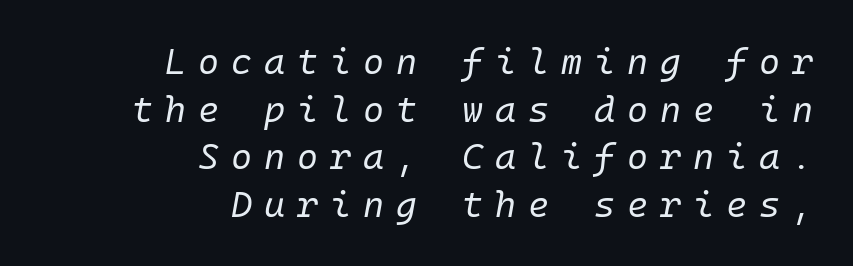
Rendered with sloped, italic letterforms. The foot of each line stays bare and open. Honestly, the row spacing looks completely unremarkable. Short and long lines alike share a common ending point at right. Is the stroke heavy? The answer is a plain regular-or-lighter.
